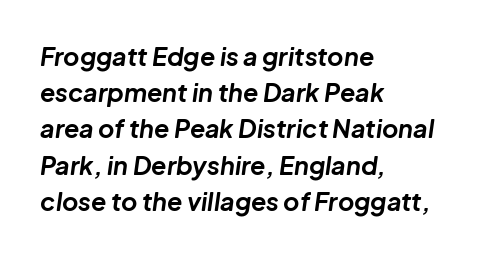
Horizontal alignment here is leftward, the default for most running prose. Does the leading feel generous? No, just average. The strip under each line holds only bare page. Look at the tracking — it's just the regular setting, nothing added. Looking at the ascenders, they clearly lean.
